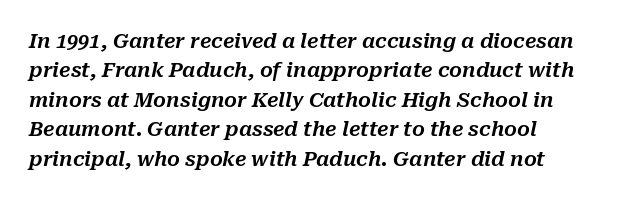
Q: Is the text italic (slanted)? A: Yes, it leans right by about 10 degrees.
Q: Is the text underlined? A: No.
Q: How is the paragraph aligned? A: Left-aligned.
Q: Is the spacing between letters normal or unusually wide? A: Normal.
Q: Is the spacing between lines tight, normal or loose? A: Normal.
